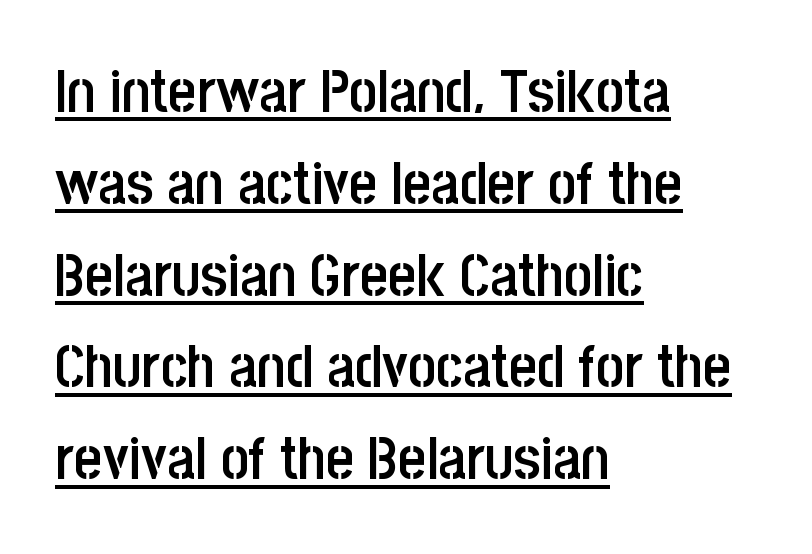
The letterforms sit shoulder to shoulder at normal distance. The typesetter chose a ragged-right arrangement here. Students, observe the line beneath the letters — that is underlining. The type family on display is of the sans-serif kind. Students, this is semibold: more ink than regular, less than bold. Baseline-to-baseline distance is the conventional proportion of letter height.
